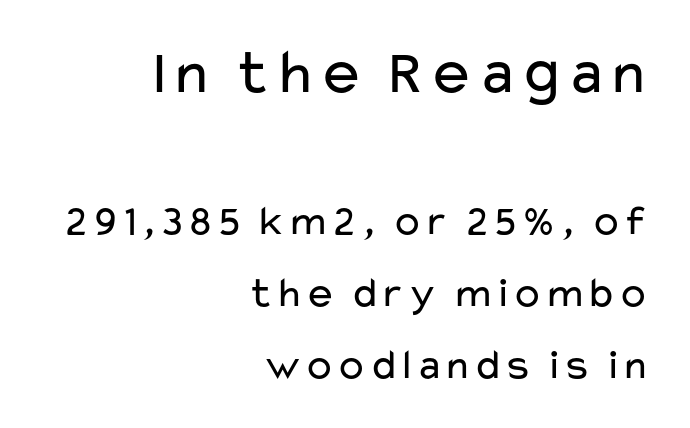
Q: Is the text bold? A: No.
Q: Is the text italic (slanted)? A: No, it is upright.
Q: Is the typeface a serif or a sans-serif typeface? A: Sans-serif.
Q: Is the text underlined? A: No.
Q: How is the paragraph aligned? A: Right-aligned.
Q: Is the spacing between letters normal or unusually wide? A: Normal.
Q: Is the spacing between lines tight, normal or loose? A: Normal.
Q: Which block of text is set in a larger size, the first (top) or the second (bottom)? A: The first (top) one.
Q: Width (condensed, normal, or wide)? A: Wide.
Q: Stroke contrast? A: Low.
Q: x-height? A: Medium.
Q: Monospaced? A: No.
